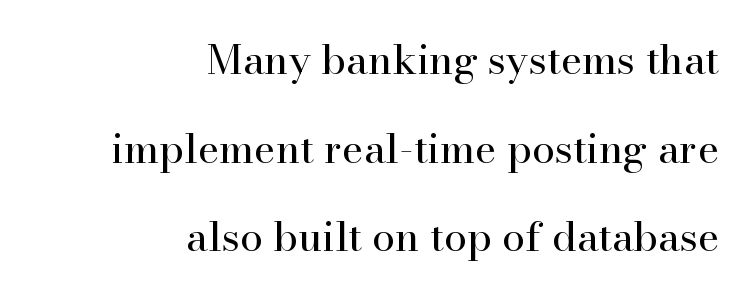
The tracking reads as untouched default to a designer's eye. Posture: upright roman. The font is comparable to plain body text, perhaps lighter. Are there feet on the stems? There are — it's a serif. Line endings align vertically; line beginnings do not. Honestly, the rows look like they've been pulled way apart.
